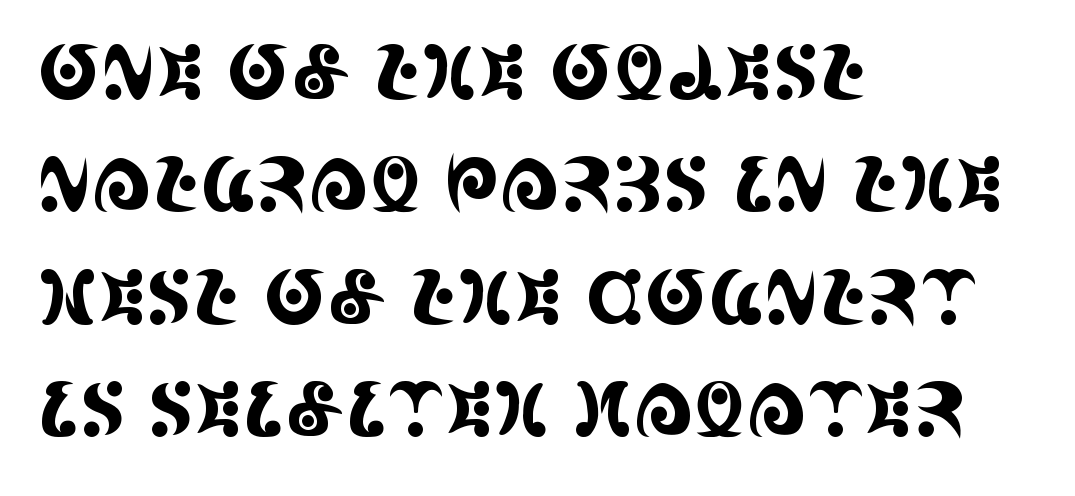
{"serif": "yes", "italic": "no", "width": "condensed", "x_height": "large", "monospaced": "no", "underline": "no", "align": "left", "line_spacing": "normal", "line_spacing_ratio": 1.5, "letter_spacing": "normal", "letter_spacing_em": 0.0, "glyph_px": 75}
